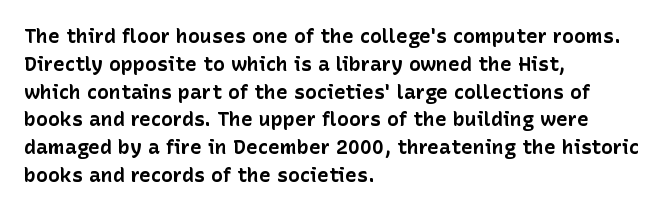
The image shows 20 px bold type, upright; set left-aligned, normal line spacing (1.39x), normal letter spacing, not underlined.
